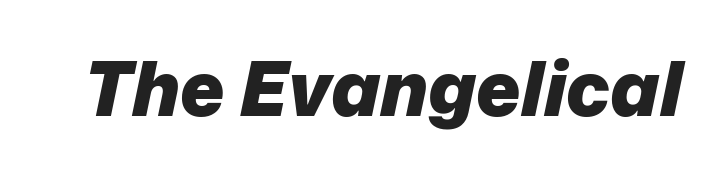
Q: Is the text bold? A: Yes.
Q: Is the text italic (slanted)? A: Yes, it leans right by about 12 degrees.
Q: Is the text underlined? A: No.
Q: Is the spacing between letters normal or unusually wide? A: Normal.
Q: Width (condensed, normal, or wide)? A: Normal.
Q: Stroke contrast? A: Low.
Q: x-height? A: Medium.
Q: Monospaced? A: No.
